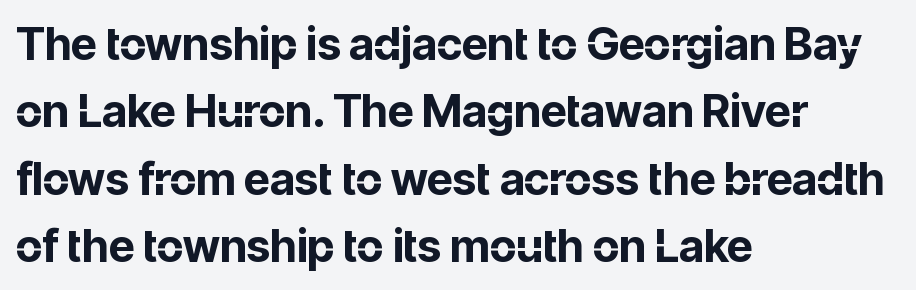
The image shows 45 px bold sans-serif type, upright; set left-aligned, normal line spacing (1.5x), normal letter spacing, not underlined; low stroke contrast and a medium x-height.
